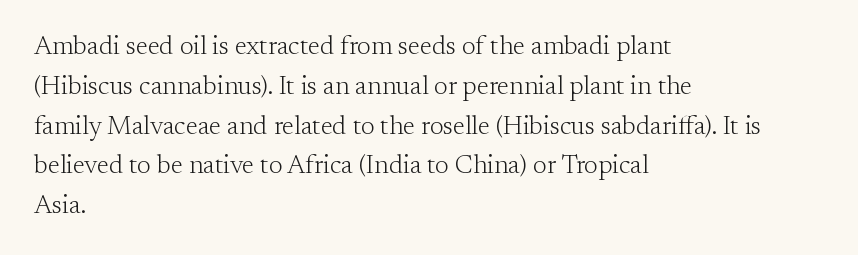
Q: Is the text bold? A: No.
Q: Is the text italic (slanted)? A: No, it is upright.
Q: Is the text underlined? A: No.
Q: How is the paragraph aligned? A: Left-aligned.
Q: Is the spacing between letters normal or unusually wide? A: Normal.
Q: Is the spacing between lines tight, normal or loose? A: Normal.
